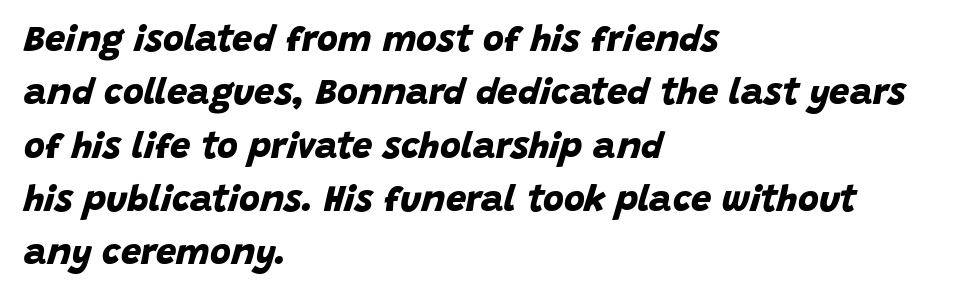
The image shows 36 px bold sans-serif type; set left-aligned, normal line spacing (1.48x), normal letter spacing, not underlined; low stroke contrast and a large x-height.
